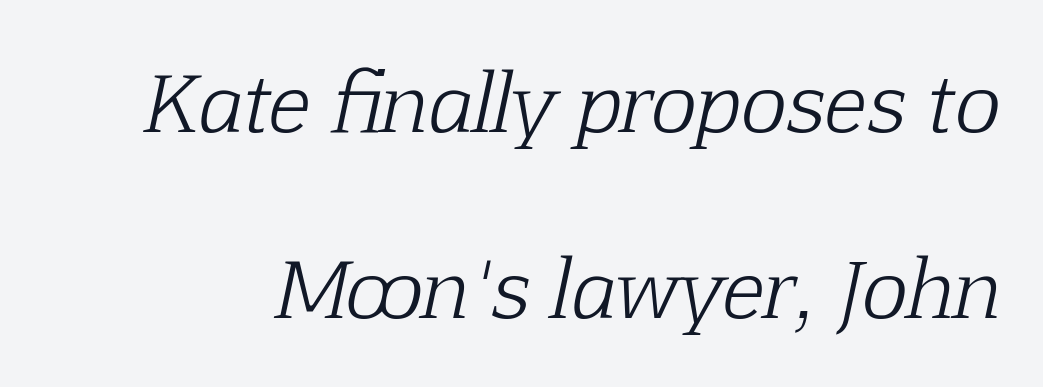
Q: Is the text bold? A: No.
Q: Is the text italic (slanted)? A: Yes, it leans right by about 12 degrees.
Q: Is the typeface a serif or a sans-serif typeface? A: Serif.
Q: Is the text underlined? A: No.
Q: Is the spacing between letters normal or unusually wide? A: Normal.
Q: Is the spacing between lines tight, normal or loose? A: Loose.
Q: Width (condensed, normal, or wide)? A: Normal.
Q: Stroke contrast? A: Low.
Q: x-height? A: Medium.
Q: Monospaced? A: No.
